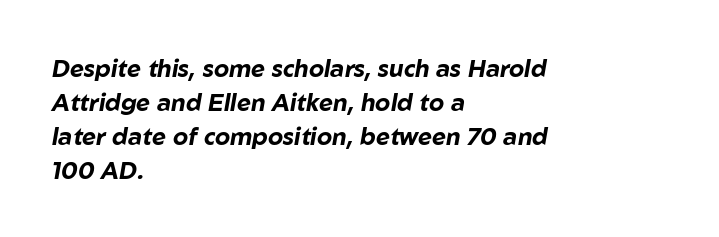
{"italic": "yes", "lean": "right", "slant_degrees": 10, "bold": "yes", "underline": "no", "align": "left", "line_spacing": "normal", "line_spacing_ratio": 1.41, "letter_spacing": "normal", "letter_spacing_em": 0.0, "glyph_px": 24}
